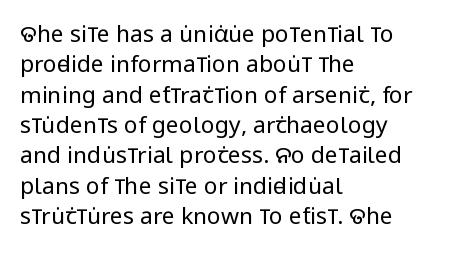
{"italic": "no", "bold": "no", "underline": "no", "align": "left", "line_spacing": "normal", "line_spacing_ratio": 1.32, "letter_spacing": "normal", "letter_spacing_em": 0.0, "glyph_px": 23}
